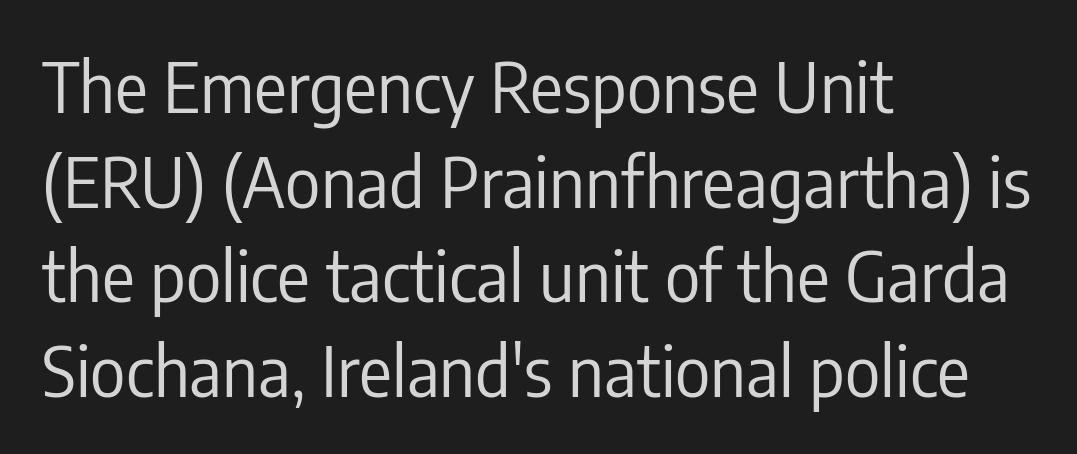
The image shows 68 px regular-weight, condensed sans-serif type, upright; set left-aligned, normal line spacing (1.39x), normal letter spacing, not underlined; low stroke contrast and a medium x-height.
